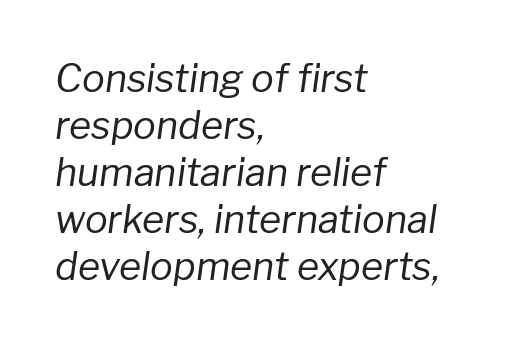
{"italic": "yes", "lean": "right", "slant_degrees": 8, "bold": "no", "weight": "regular", "width": "normal", "stroke_contrast": "low", "x_height": "medium", "monospaced": "no", "underline": "no", "align": "left", "line_spacing_ratio": 1.24, "letter_spacing": "normal", "letter_spacing_em": 0.0, "glyph_px": 38}
